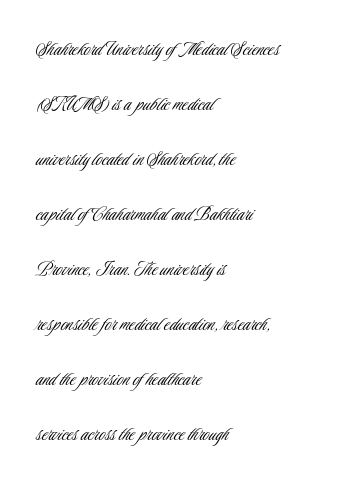
What stands out about the letter spacing? Nothing — it is the standard amount. Is this a heavy cut? Hardly; it is regular or lighter. Horizontal bands of white between lines are thick stripes. Line starts are locked; line ends wander.
